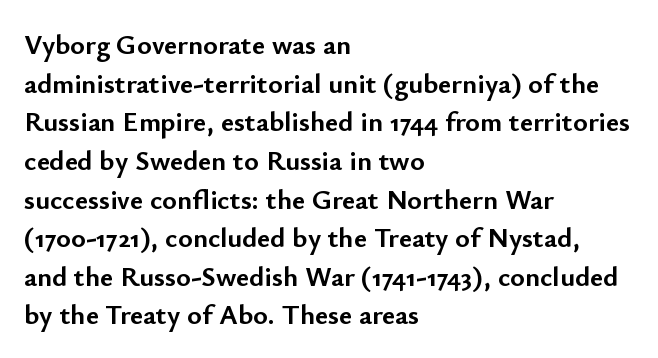
{"serif": "no", "italic": "no", "bold": "yes", "weight": "semibold", "width": "normal", "stroke_contrast": "low", "x_height": "small", "monospaced": "no", "underline": "no", "align": "left", "line_spacing": "normal", "line_spacing_ratio": 1.38, "letter_spacing": "normal", "letter_spacing_em": 0.0, "glyph_px": 28}
